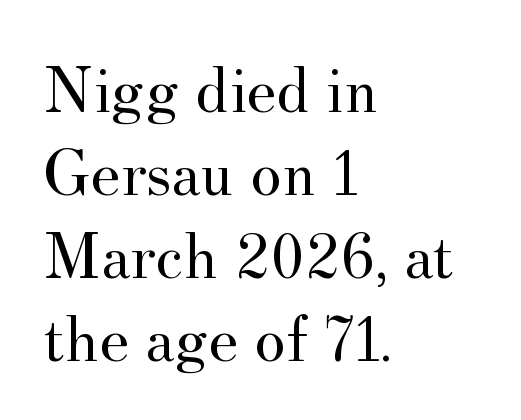
Tracking value appears to be zero — textbook default spacing. Each letter keeps its own natural width here, so spacing adapts to shape. Letterform terminals end in serifs throughout the passage. The space directly below the letters is spotless. The typography opts for an upright posture over an oblique one. These glyphs show unthickened strokes, regular width or finer.
